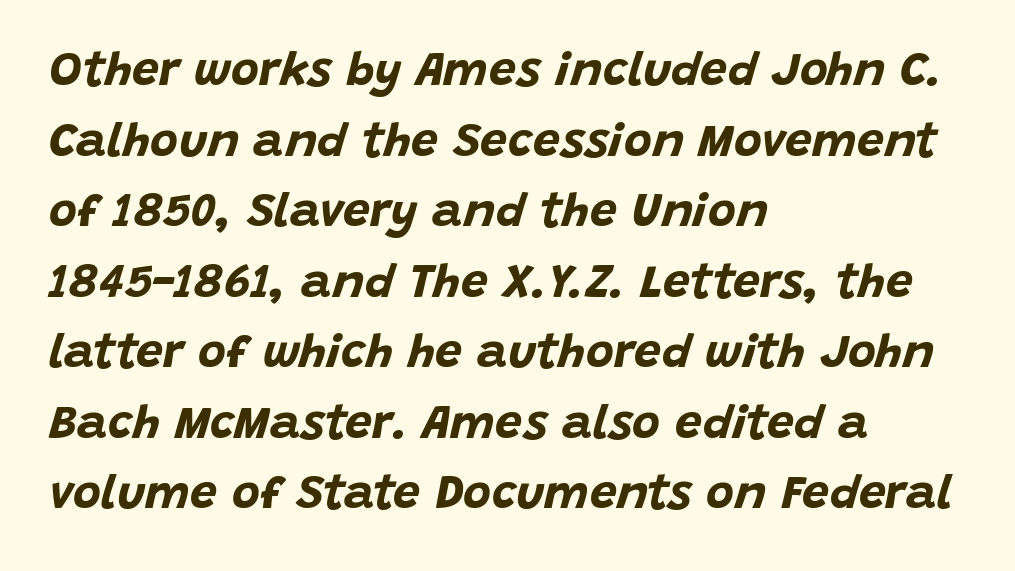
The image shows 48 px bold type, italic (leaning right); set left-aligned, normal line spacing (1.47x), normal letter spacing, not underlined; low stroke contrast and a large x-height.
